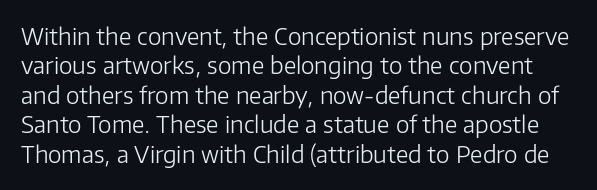
Check under the words: just untouched page. Is the type heavy? It reads as light-to-regular instead. The face used here is rendered with its standard letterfit. Normally led — the rows are evenly, conventionally spaced. Every character sits straight up, as roman type does.
